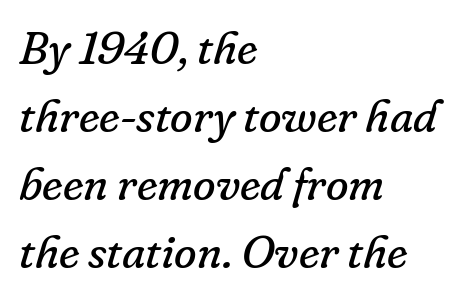
Q: Is the text bold? A: No.
Q: Is the text italic (slanted)? A: Yes, it leans right by about 16 degrees.
Q: Is the typeface a serif or a sans-serif typeface? A: Serif.
Q: Is the text underlined? A: No.
Q: How is the paragraph aligned? A: Left-aligned.
Q: Is the spacing between letters normal or unusually wide? A: Normal.
Q: Is the spacing between lines tight, normal or loose? A: Normal.
Q: Width (condensed, normal, or wide)? A: Normal.
Q: Stroke contrast? A: Low.
Q: x-height? A: Small.
Q: Monospaced? A: No.
